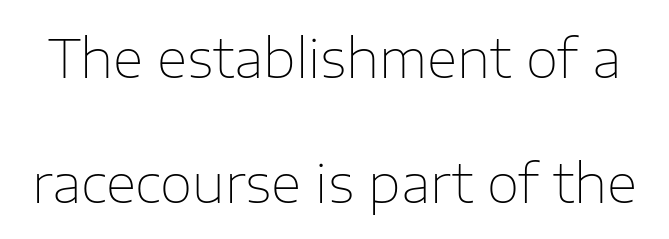
Q: Is the text bold? A: No.
Q: Is the text italic (slanted)? A: No, it is upright.
Q: Is the typeface a serif or a sans-serif typeface? A: Sans-serif.
Q: Is the text underlined? A: No.
Q: Is the spacing between letters normal or unusually wide? A: Normal.
Q: Is the spacing between lines tight, normal or loose? A: Loose.
Q: Width (condensed, normal, or wide)? A: Normal.
Q: Stroke contrast? A: Low.
Q: x-height? A: Medium.
Q: Monospaced? A: No.
